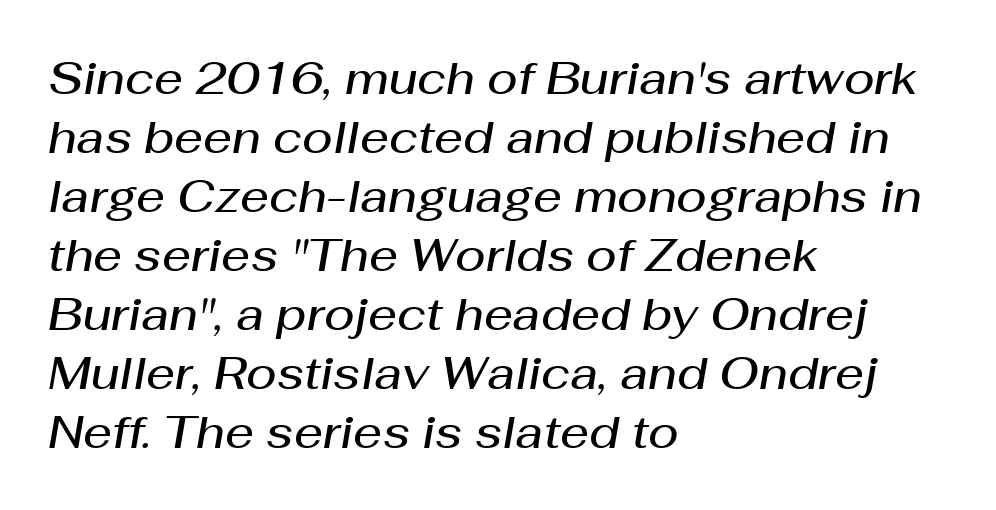
Spacing verdict: proportional, widths tailored to each character. The foot of each line stays bare and open. You could call the tracking neutral — neither tight nor loose. Yep, that's italic — everything's leaning. Regarding leading, the lines here are spaced in the standard way. The setting favours the left margin, as ordinary paragraphs usually do.
